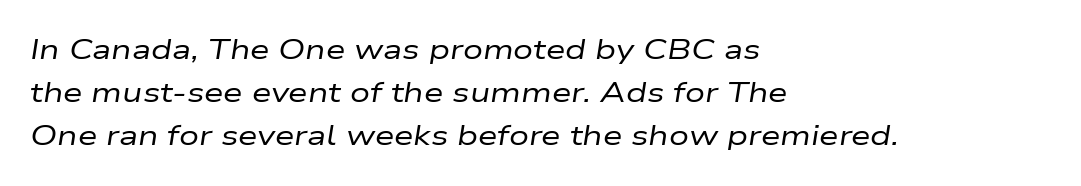
The image shows 28 px regular-weight, wide type, italic (leaning right); set left-aligned, normal line spacing (1.54x), normal letter spacing, not underlined; low stroke contrast and a medium x-height.
